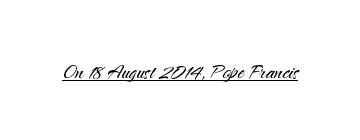
Short note: letters normally spaced. Is this a heavy cut? Hardly; it is regular or lighter. Is there an underline? Yes — a line sits under the letters.
